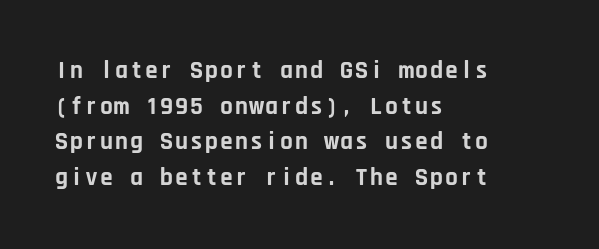
This rendering leaves character spacing at its baseline value. Any mark beneath the type? The region is blank. This is roman type, the default non-slanted kind. Pretty heavy lettering here — definitely bold. Notice how descenders clear the ascenders below comfortably — that's standard leading. All the whitespace from short lines collects on the right.
